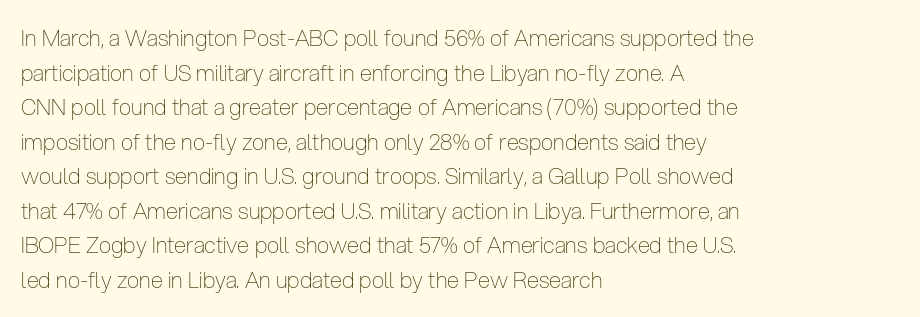
The image shows 22 px text type, upright; set left-aligned, normal line spacing (1.57x), normal letter spacing, not underlined.
